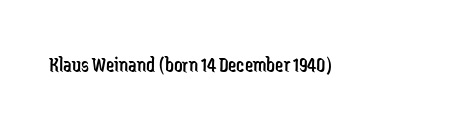
The passage shown is not underscored anywhere. The font's upright variant was chosen for this text. Stems here are at most as thick as an everyday book face. Observe the ordinary spacing: letters are neighbours, not strangers.
